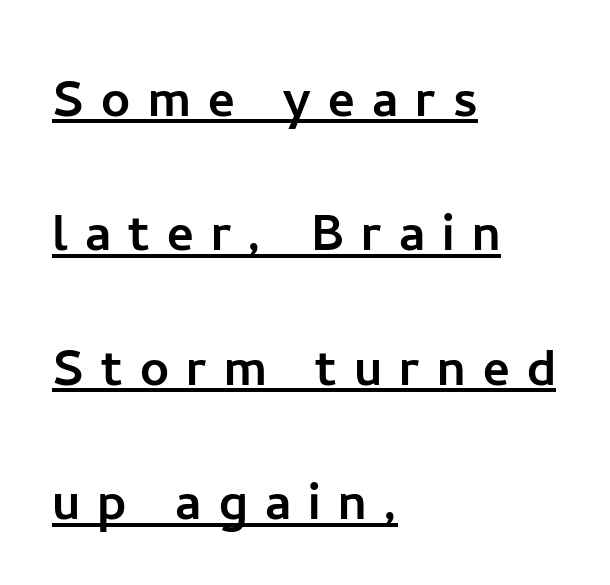
{"serif": "no", "italic": "no", "width": "normal", "stroke_contrast": "low", "x_height": "medium", "monospaced": "no", "underline": "yes", "align": "left", "line_spacing": "loose", "line_spacing_ratio": 2.1, "letter_spacing": "wide", "letter_spacing_em": 0.27, "glyph_px": 64}
